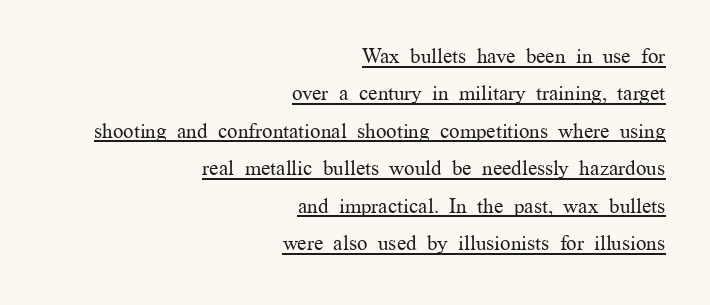
Q: Is the text bold? A: No.
Q: Is the text italic (slanted)? A: No, it is upright.
Q: Is the text underlined? A: Yes.
Q: How is the paragraph aligned? A: Right-aligned.
Q: Is the spacing between letters normal or unusually wide? A: Normal.
